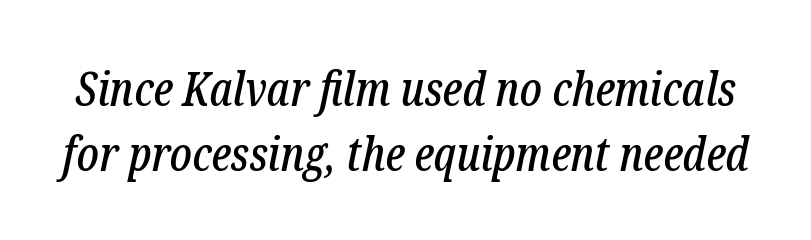
Q: Is the text italic (slanted)? A: Yes, it leans right by about 12 degrees.
Q: Is the typeface a serif or a sans-serif typeface? A: Serif.
Q: Is the text underlined? A: No.
Q: Is the spacing between letters normal or unusually wide? A: Normal.
Q: Is the spacing between lines tight, normal or loose? A: Normal.
Q: Width (condensed, normal, or wide)? A: Condensed.
Q: Stroke contrast? A: Low.
Q: x-height? A: Medium.
Q: Monospaced? A: No.
